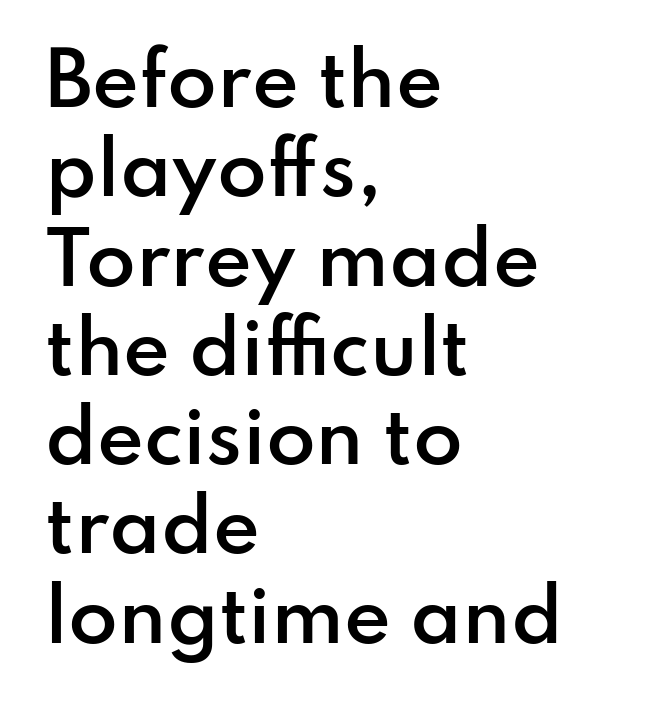
{"serif": "no", "italic": "no", "bold": "semi", "weight": "semibold", "width": "normal", "stroke_contrast": "low", "x_height": "small", "monospaced": "no", "underline": "no", "align": "left", "line_spacing_ratio": 1.24, "letter_spacing": "normal", "letter_spacing_em": 0.0, "glyph_px": 72}
